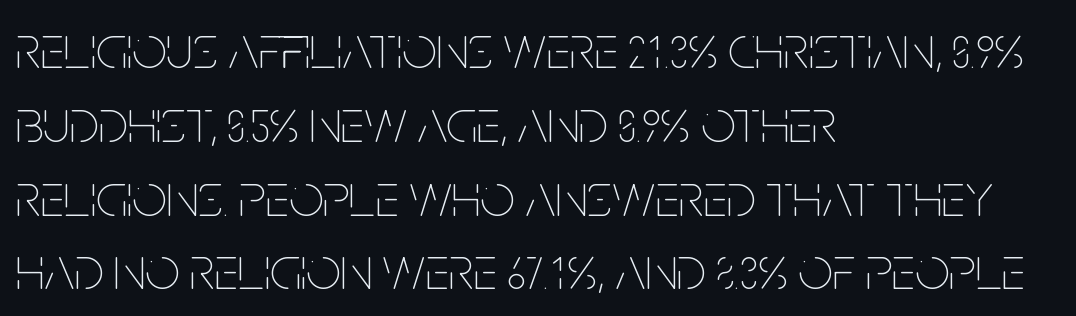
Q: Is the text bold? A: No.
Q: Is the text italic (slanted)? A: No, it is upright.
Q: Is the text underlined? A: No.
Q: How is the paragraph aligned? A: Left-aligned.
Q: Is the spacing between letters normal or unusually wide? A: Normal.
Q: Width (condensed, normal, or wide)? A: Condensed.
Q: Stroke contrast? A: Low.
Q: x-height? A: Large.
Q: Monospaced? A: No.
